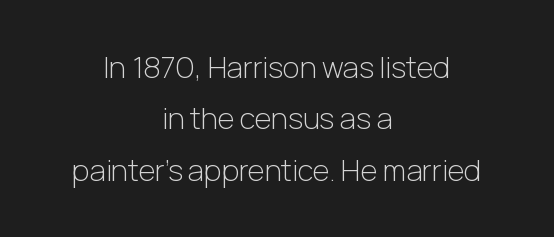
Q: Is the text bold? A: No.
Q: Is the text italic (slanted)? A: No, it is upright.
Q: Is the typeface a serif or a sans-serif typeface? A: Sans-serif.
Q: Is the text underlined? A: No.
Q: How is the paragraph aligned? A: Centered.
Q: Is the spacing between letters normal or unusually wide? A: Normal.
Q: Width (condensed, normal, or wide)? A: Normal.
Q: Stroke contrast? A: Low.
Q: x-height? A: Medium.
Q: Monospaced? A: No.
